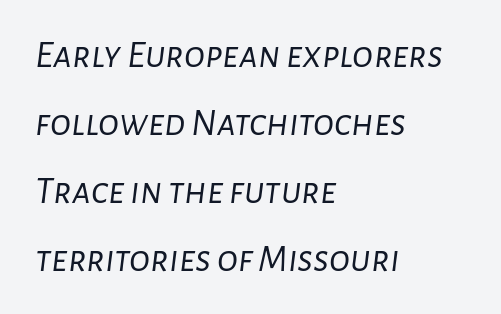
{"italic": "yes", "lean": "right", "slant_degrees": 7, "bold": "no", "weight": "light", "width": "normal", "stroke_contrast": "low", "x_height": "medium", "monospaced": "no", "underline": "no", "align": "left", "line_spacing_ratio": 1.74, "letter_spacing": "normal", "letter_spacing_em": 0.0, "glyph_px": 39}
